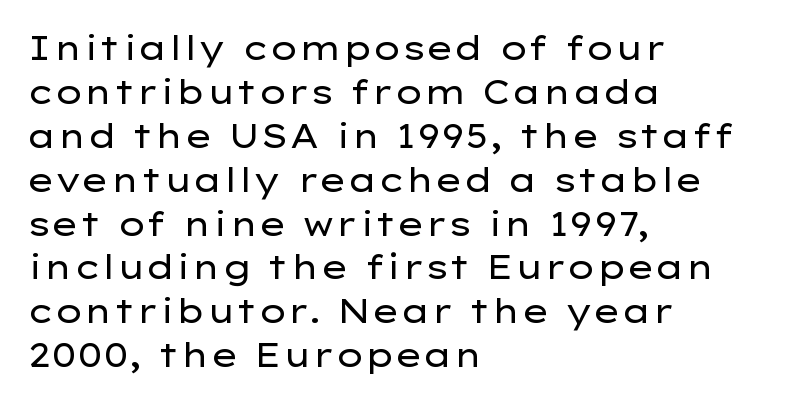
The typeface chosen for these lines omits serifs. Tracking value appears to be zero — textbook default spacing. In CSS terms this would be text-align: left. One glance says typical: line gaps are just what's usual. The font sits on the lighter half of the weight spectrum, regular included. If you drew a line through each stem, it would be perfectly vertical.
